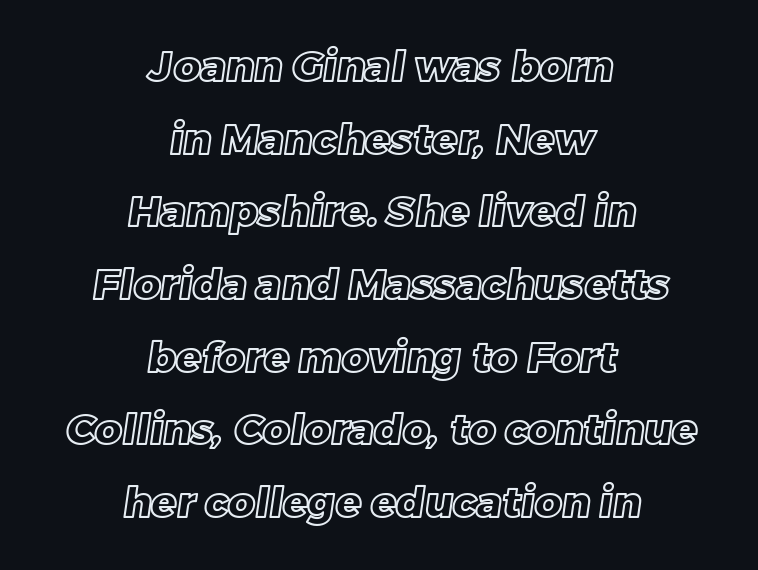
The image shows 42 px text type; set centered, line spacing 1.73x, normal letter spacing, not underlined; a large x-height.
